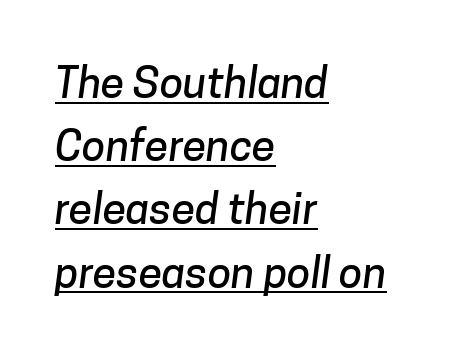
Q: Is the typeface a serif or a sans-serif typeface? A: Sans-serif.
Q: Is the text underlined? A: Yes.
Q: How is the paragraph aligned? A: Left-aligned.
Q: Is the spacing between letters normal or unusually wide? A: Normal.
Q: Is the spacing between lines tight, normal or loose? A: Normal.
Q: Width (condensed, normal, or wide)? A: Normal.
Q: Stroke contrast? A: Low.
Q: x-height? A: Medium.
Q: Monospaced? A: No.
